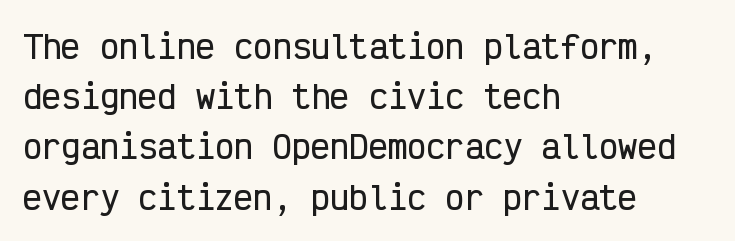
Do the characters align in a grid? Yes, the font is monospaced. Each row of text sits above clean, open space. This block has exactly the height ordinary leading produces. The rag falls on the right side of this text block. Designer's note — italics off, roman on.
